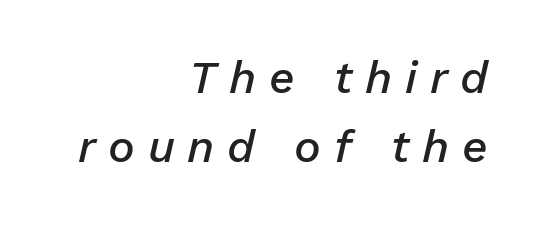
{"italic": "yes", "lean": "right", "slant_degrees": 13, "bold": "semi", "weight": "semibold", "width": "normal", "stroke_contrast": "low", "x_height": "medium", "monospaced": "no", "underline": "no", "align": "right", "line_spacing": "normal", "line_spacing_ratio": 1.54, "letter_spacing": "wide", "letter_spacing_em": 0.28, "glyph_px": 45}
